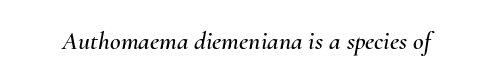
{"italic": "yes", "lean": "right", "slant_degrees": 10, "underline": "no", "letter_spacing": "normal", "letter_spacing_em": 0.0, "glyph_px": 26}
